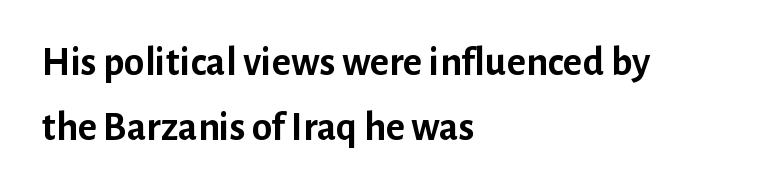
Character widths vary here, with narrow letters taking less room than wide ones. This rendering uses left alignment, leaving the right contour irregular. Just letters on the line, the space beneath them empty. Heft: maximum for text — a bold. The horizontal fit of the characters is conventional and even. Interline gaps are of average width in this sample.
